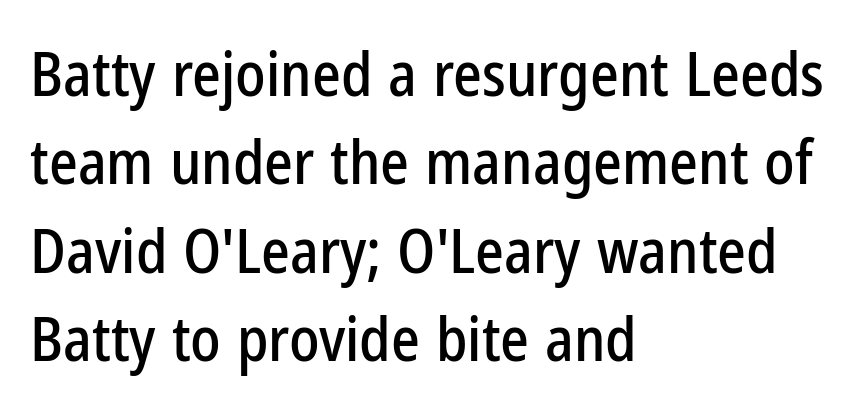
Q: Is the text italic (slanted)? A: No, it is upright.
Q: Is the typeface a serif or a sans-serif typeface? A: Sans-serif.
Q: Is the text underlined? A: No.
Q: How is the paragraph aligned? A: Left-aligned.
Q: Is the spacing between letters normal or unusually wide? A: Normal.
Q: Is the spacing between lines tight, normal or loose? A: Normal.
Q: Width (condensed, normal, or wide)? A: Condensed.
Q: Stroke contrast? A: Low.
Q: x-height? A: Medium.
Q: Monospaced? A: No.
